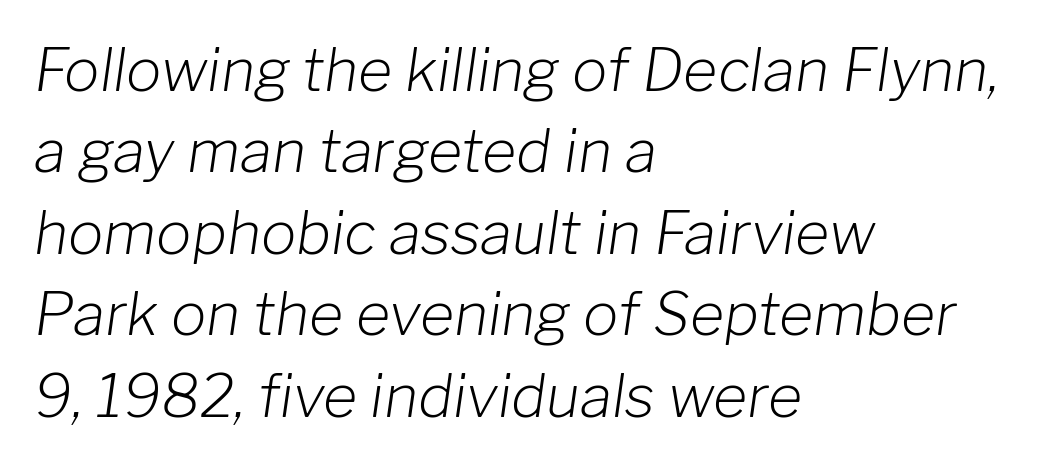
The foot of each line stays bare and open. No chunkiness to these letters — they're not bold. You could not count columns in this text — the font is proportionally spaced. Whoever set this chose a conventional vertical rhythm. In terms of letterspacing, this is plain default setting.
